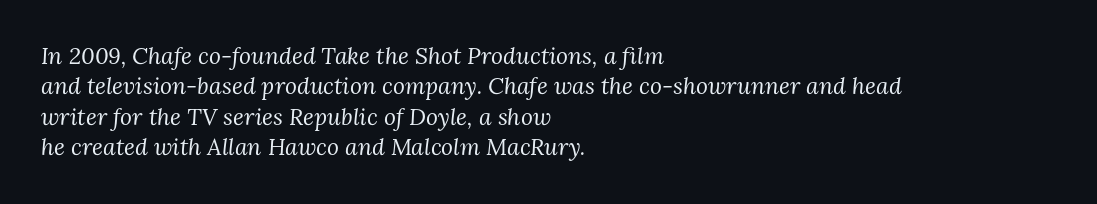
The image shows 23 px text type, italic (leaning right); set left-aligned, normal line spacing (1.32x), normal letter spacing, not underlined.
